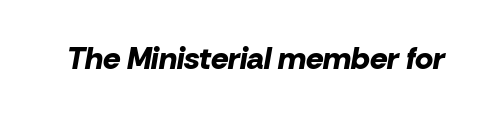
The image shows 31 px bold type, italic (leaning right); set normal letter spacing, not underlined; low stroke contrast and a medium x-height.
